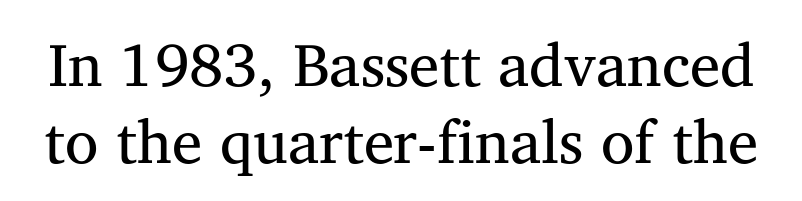
Q: Is the text bold? A: No.
Q: Is the text italic (slanted)? A: No, it is upright.
Q: Is the typeface a serif or a sans-serif typeface? A: Serif.
Q: Is the text underlined? A: No.
Q: Is the spacing between letters normal or unusually wide? A: Normal.
Q: Is the spacing between lines tight, normal or loose? A: Normal.
Q: Width (condensed, normal, or wide)? A: Normal.
Q: Stroke contrast? A: Medium.
Q: x-height? A: Medium.
Q: Monospaced? A: No.
